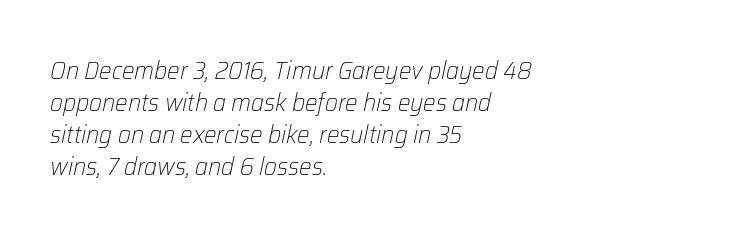
{"italic": "yes", "lean": "right", "slant_degrees": 12, "bold": "no", "underline": "no", "align": "left", "line_spacing": "normal", "line_spacing_ratio": 1.28, "letter_spacing": "normal", "letter_spacing_em": 0.0, "glyph_px": 25}
